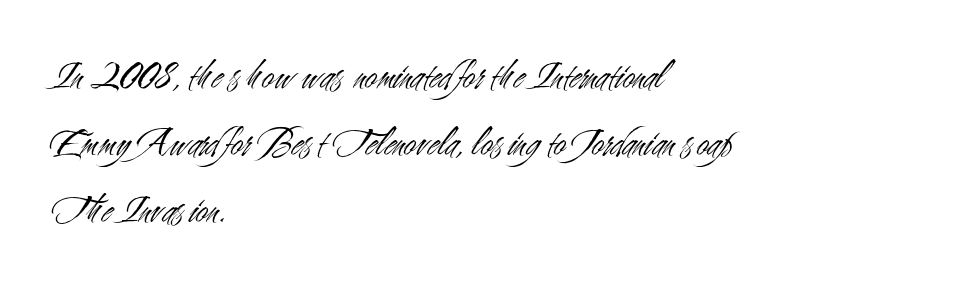
The face used here is proportionally spaced, like ordinary book or web type. Reading down the column, the eye jumps a familiar distance to each next line. Stems and bowls with no extra thickness — not bold. All the whitespace from short lines collects on the right.
